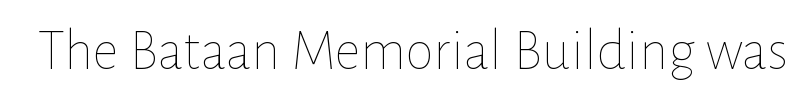
No chunkiness to these letters — they're not bold. Just letters on the line, the space beneath them empty. A roman cut, with each character standing at attention. Tracking value appears to be zero — textbook default spacing. Looks like regular typesetting: each glyph gets only the width it needs.
